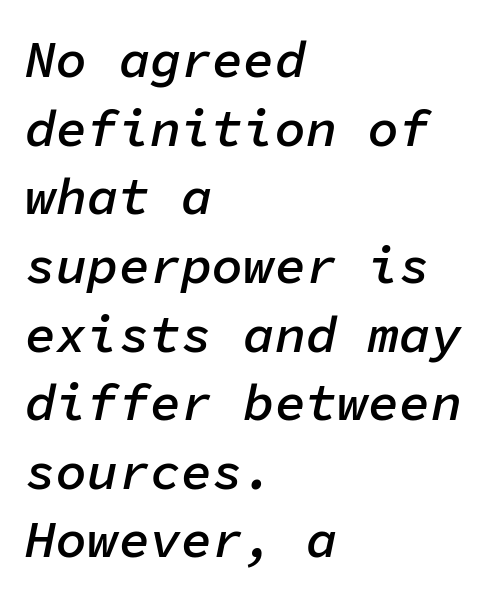
Which margin do the lines hug? The left one — the right edge is uneven. This sample uses plain, unmodified letter spacing. Do the characters align in a grid? Yes, the font is monospaced. Compared with ordinary roman type, these characters are visibly tilted. The passage shown stacks its lines at a standard gap. Only glyphs here, with clear space below each row.
